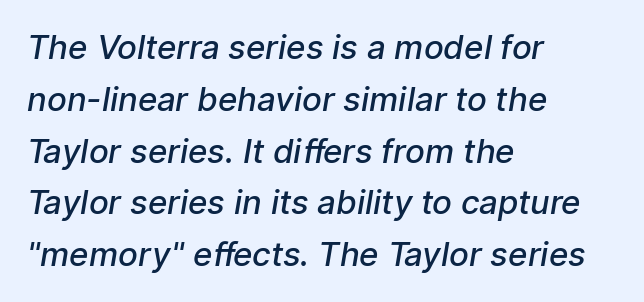
Q: Is the text bold? A: Semi-bold.
Q: Is the typeface a serif or a sans-serif typeface? A: Sans-serif.
Q: Is the text underlined? A: No.
Q: How is the paragraph aligned? A: Left-aligned.
Q: Is the spacing between letters normal or unusually wide? A: Normal.
Q: Is the spacing between lines tight, normal or loose? A: Normal.
Q: Width (condensed, normal, or wide)? A: Normal.
Q: Stroke contrast? A: Low.
Q: x-height? A: Medium.
Q: Monospaced? A: No.
